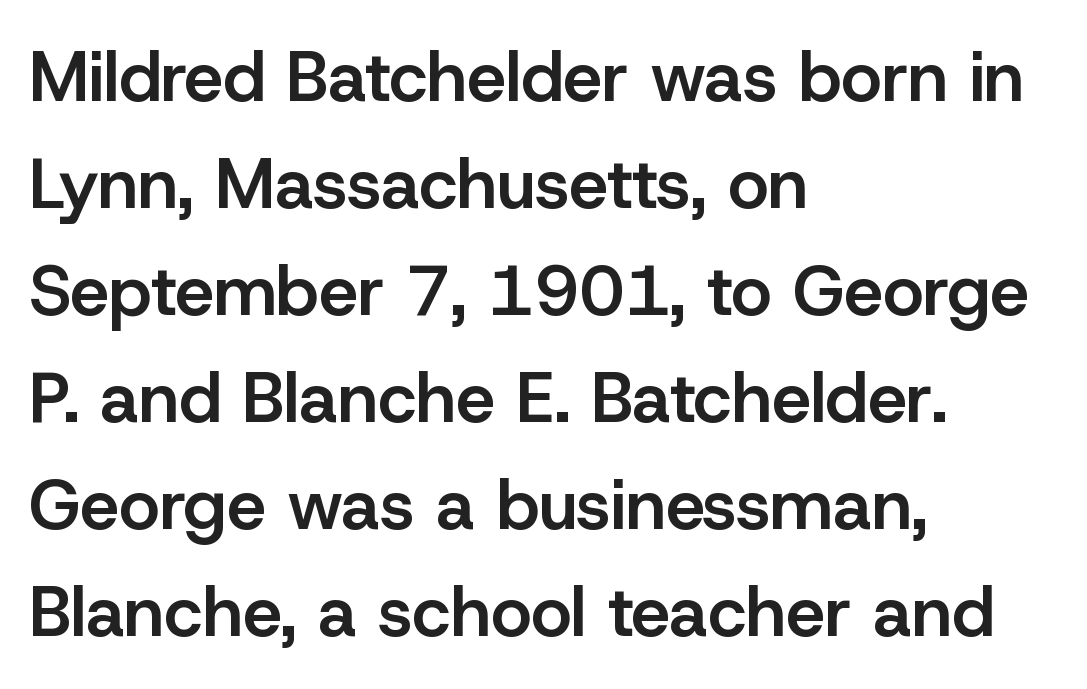
Q: Is the text bold? A: Semi-bold.
Q: Is the text italic (slanted)? A: No, it is upright.
Q: Is the typeface a serif or a sans-serif typeface? A: Sans-serif.
Q: Is the text underlined? A: No.
Q: How is the paragraph aligned? A: Left-aligned.
Q: Is the spacing between letters normal or unusually wide? A: Normal.
Q: Is the spacing between lines tight, normal or loose? A: Normal.
Q: Width (condensed, normal, or wide)? A: Normal.
Q: Stroke contrast? A: Low.
Q: x-height? A: Medium.
Q: Monospaced? A: No.
